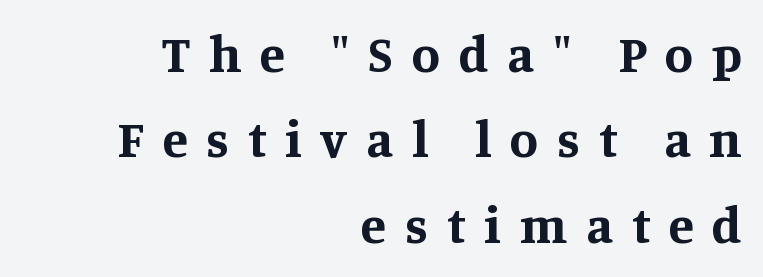
Q: Is the text bold? A: Yes.
Q: Is the text italic (slanted)? A: No, it is upright.
Q: Is the typeface a serif or a sans-serif typeface? A: Serif.
Q: Is the text underlined? A: No.
Q: How is the paragraph aligned? A: Right-aligned.
Q: Is the spacing between letters normal or unusually wide? A: Unusually wide.
Q: Is the spacing between lines tight, normal or loose? A: Normal.
Q: Width (condensed, normal, or wide)? A: Normal.
Q: Stroke contrast? A: Medium.
Q: x-height? A: Large.
Q: Monospaced? A: No.
